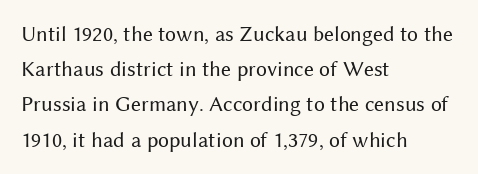
A quiet, ordinary-to-light weight characterises the typeface. Default kerning and tracking; the words read as compact shapes. These lines stack with their left ends in a neat column. The leading is moderate, giving the passage an even texture.
